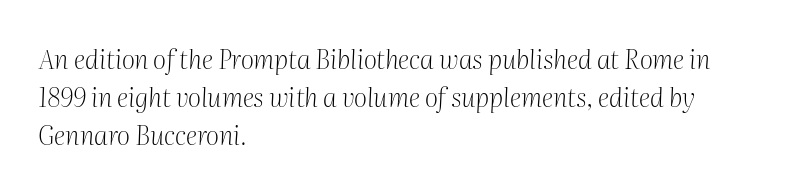
{"italic": "yes", "lean": "right", "slant_degrees": 2, "bold": "no", "underline": "no", "align": "left", "line_spacing": "normal", "line_spacing_ratio": 1.47, "letter_spacing": "normal", "letter_spacing_em": 0.0, "glyph_px": 26}
